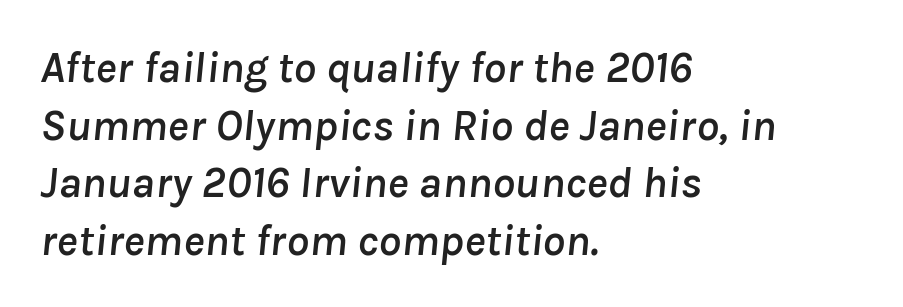
The image shows 45 px text type, italic (leaning right); set left-aligned, normal line spacing (1.28x), normal letter spacing, not underlined; low stroke contrast and a medium x-height.
